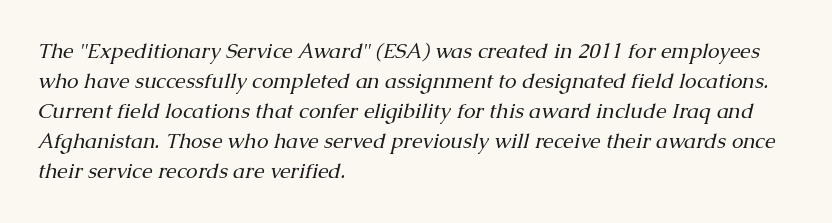
The image shows 21 px text type, italic (leaning right); set left-aligned, normal line spacing (1.43x), normal letter spacing, not underlined.
